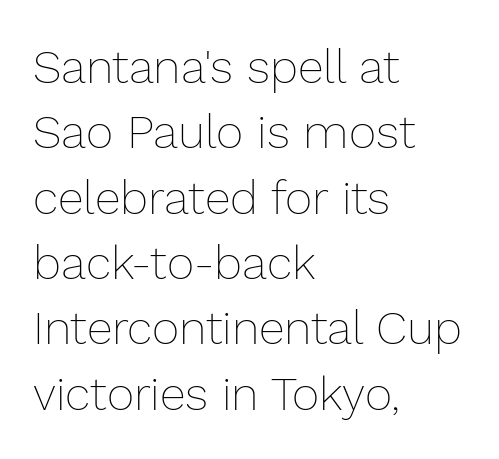
Q: Is the text bold? A: No.
Q: Is the text italic (slanted)? A: No, it is upright.
Q: Is the text underlined? A: No.
Q: How is the paragraph aligned? A: Left-aligned.
Q: Is the spacing between letters normal or unusually wide? A: Normal.
Q: Is the spacing between lines tight, normal or loose? A: Normal.
Q: Width (condensed, normal, or wide)? A: Normal.
Q: Stroke contrast? A: Low.
Q: x-height? A: Medium.
Q: Monospaced? A: No.
